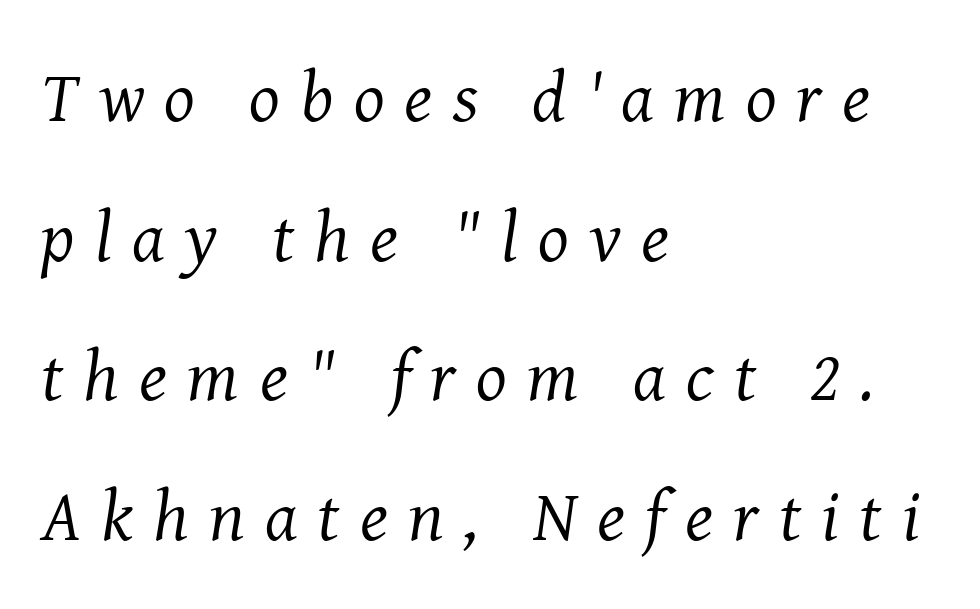
{"serif": "yes", "italic": "yes", "lean": "right", "slant_degrees": 8, "bold": "no", "weight": "regular", "width": "normal", "stroke_contrast": "medium", "x_height": "medium", "monospaced": "no", "underline": "no", "align": "left", "line_spacing": "loose", "line_spacing_ratio": 1.94, "letter_spacing": "wide", "letter_spacing_em": 0.28, "glyph_px": 72}
